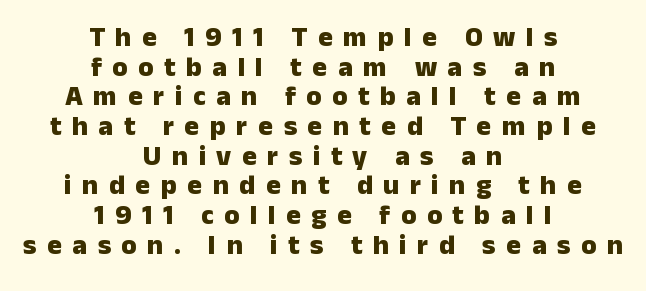
The passage shown is emphatically bold. The string is rendered with underlining switched off. Notice how descenders almost collide with the ascenders below — that's tight leading. The type sits square on the baseline with zero lean. Caption: expanded tracking, letters set apart.
